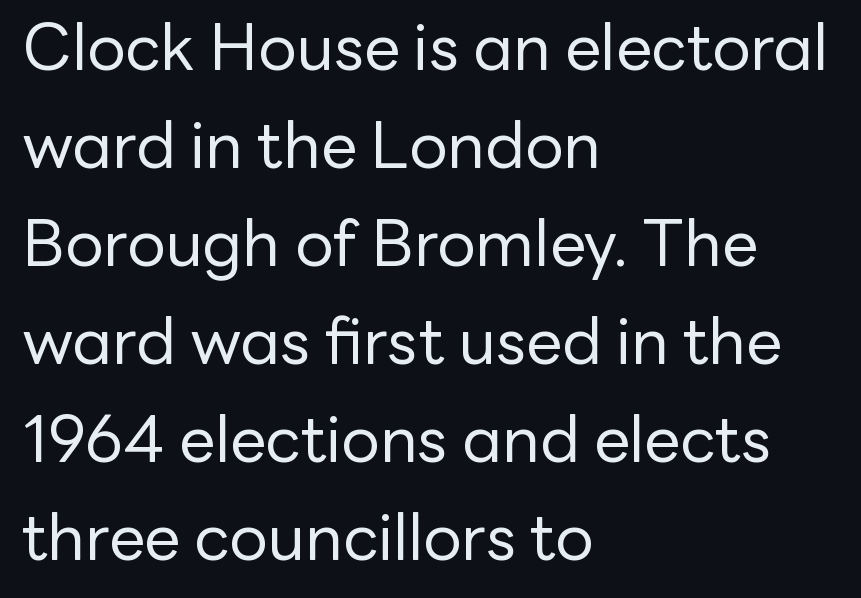
Q: Is the text bold? A: No.
Q: Is the text italic (slanted)? A: No, it is upright.
Q: Is the typeface a serif or a sans-serif typeface? A: Sans-serif.
Q: Is the text underlined? A: No.
Q: How is the paragraph aligned? A: Left-aligned.
Q: Is the spacing between letters normal or unusually wide? A: Normal.
Q: Is the spacing between lines tight, normal or loose? A: Normal.
Q: Width (condensed, normal, or wide)? A: Normal.
Q: Stroke contrast? A: Low.
Q: x-height? A: Medium.
Q: Monospaced? A: No.
